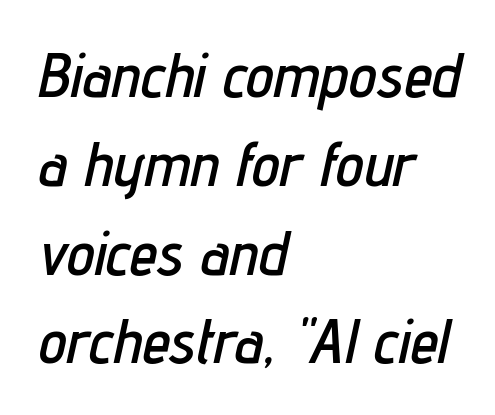
In terms of letterspacing, this is plain default setting. Is this a fixed-width face? No — the glyphs have proportional, varying widths. An italicized treatment has been applied to the whole sample. Each new line begins a customary step beneath the previous one. Does the copy run flush right? No — it runs flush left.
